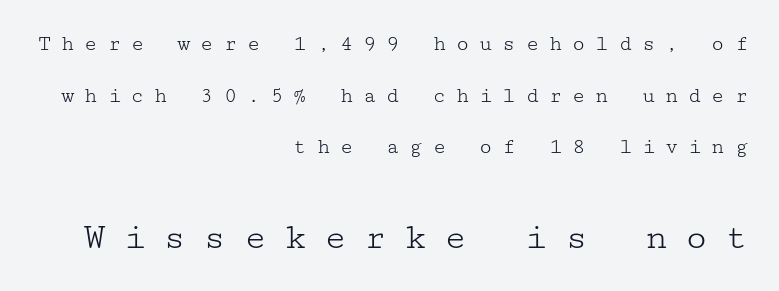
Vertically, the passage feels expansive, rows floating well apart. The later block is typeset at a bigger size than the earlier block. Horizontally, the lines are justified to the trailing edge only. Designer's note — italics off, roman on.
